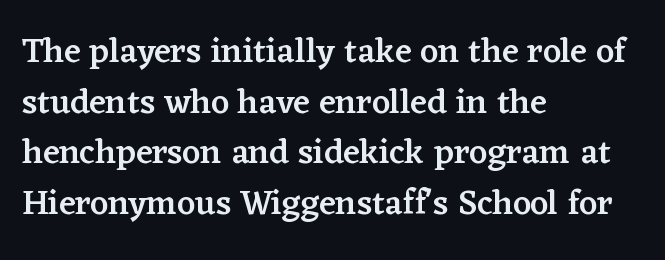
The image shows 35 px semibold serif type, upright; set left-aligned, normal line spacing (1.45x), normal letter spacing, not underlined; low stroke contrast and a medium x-height.
